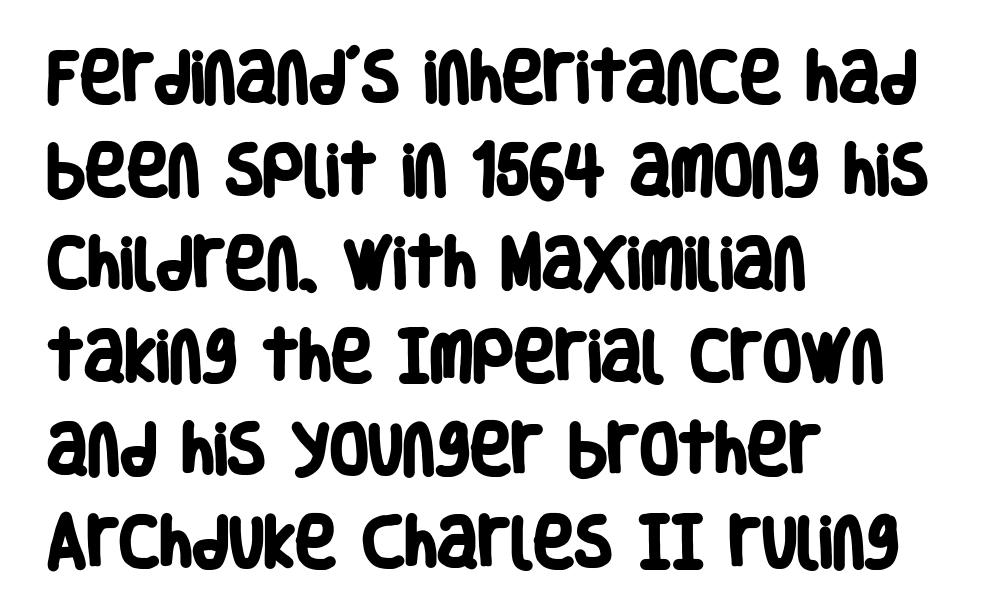
Q: Is the text bold? A: Yes.
Q: Is the typeface a serif or a sans-serif typeface? A: Sans-serif.
Q: Is the text underlined? A: No.
Q: How is the paragraph aligned? A: Left-aligned.
Q: Is the spacing between letters normal or unusually wide? A: Normal.
Q: Is the spacing between lines tight, normal or loose? A: Normal.
Q: Width (condensed, normal, or wide)? A: Condensed.
Q: Stroke contrast? A: Low.
Q: x-height? A: Large.
Q: Monospaced? A: No.
